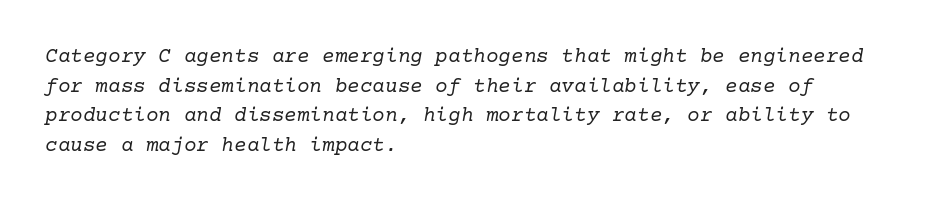
The image shows 21 px text type, italic (leaning right); set left-aligned, normal line spacing (1.41x), normal letter spacing, not underlined.
